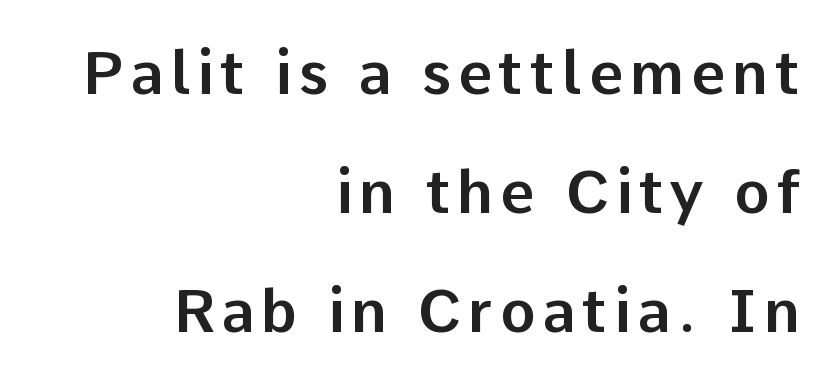
Q: Is the text italic (slanted)? A: No, it is upright.
Q: Is the typeface a serif or a sans-serif typeface? A: Sans-serif.
Q: Is the text underlined? A: No.
Q: How is the paragraph aligned? A: Right-aligned.
Q: Is the spacing between lines tight, normal or loose? A: Loose.
Q: Width (condensed, normal, or wide)? A: Normal.
Q: Stroke contrast? A: Low.
Q: x-height? A: Medium.
Q: Monospaced? A: No.
